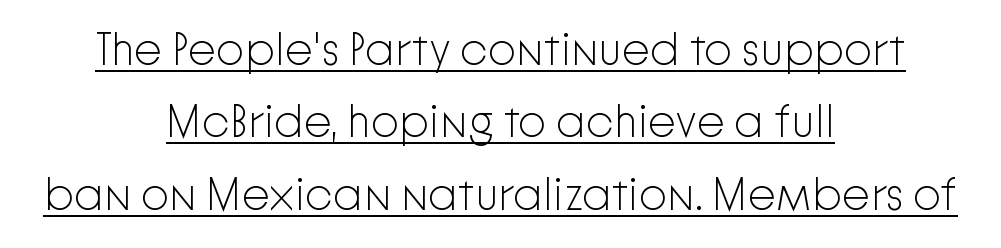
The image shows 45 px light sans-serif type, upright; set centered, normal line spacing (1.61x), normal letter spacing, underlined; low stroke contrast and a medium x-height.
